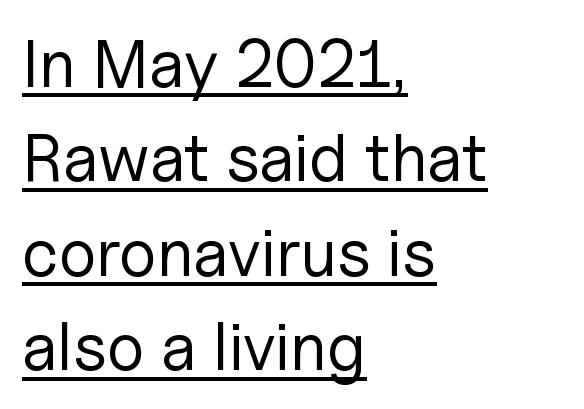
Q: Is the text bold? A: No.
Q: Is the text italic (slanted)? A: No, it is upright.
Q: Is the typeface a serif or a sans-serif typeface? A: Sans-serif.
Q: Is the text underlined? A: Yes.
Q: How is the paragraph aligned? A: Left-aligned.
Q: Is the spacing between letters normal or unusually wide? A: Normal.
Q: Is the spacing between lines tight, normal or loose? A: Normal.
Q: Width (condensed, normal, or wide)? A: Normal.
Q: Stroke contrast? A: Low.
Q: x-height? A: Medium.
Q: Monospaced? A: No.
